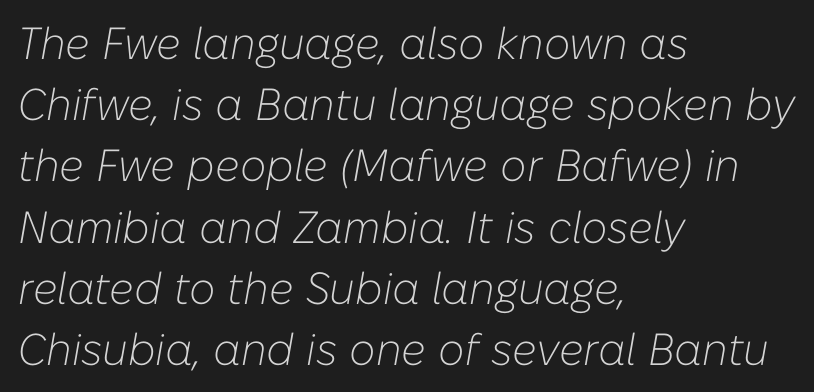
This sample uses an oblique cut, with every glyph tilted off the vertical. Check the space under the baseline: it is left empty. The font sits on the lighter half of the weight spectrum, regular included. One glance says typical: line gaps are just what's usual. The tracking reads as untouched default to a designer's eye.
